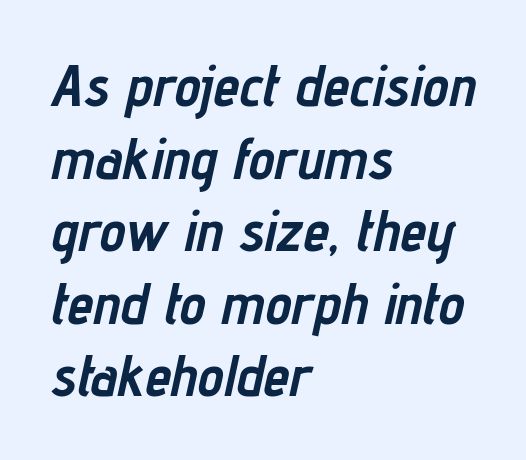
Q: Is the text bold? A: Yes.
Q: Is the text italic (slanted)? A: Yes, it leans right by about 12 degrees.
Q: Is the text underlined? A: No.
Q: How is the paragraph aligned? A: Left-aligned.
Q: Is the spacing between letters normal or unusually wide? A: Normal.
Q: Width (condensed, normal, or wide)? A: Condensed.
Q: Stroke contrast? A: Low.
Q: x-height? A: Medium.
Q: Monospaced? A: No.
